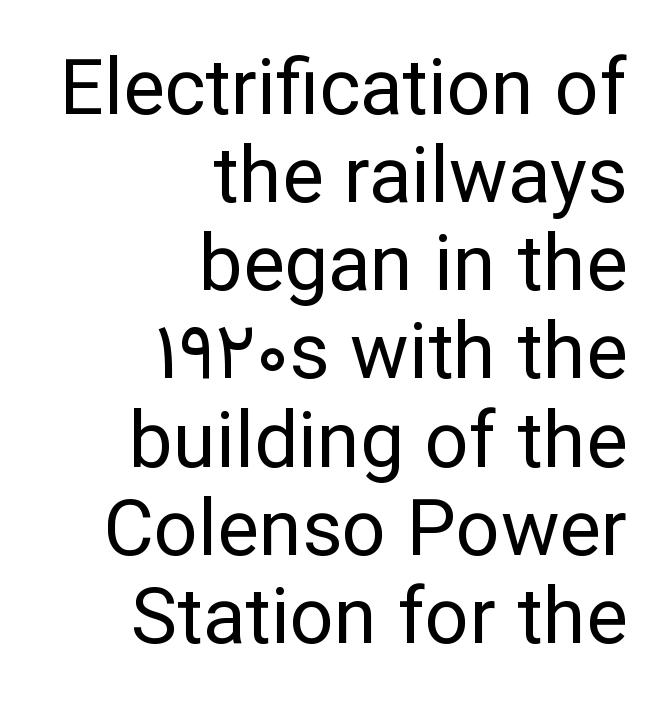
Q: Is the text bold? A: No.
Q: Is the text italic (slanted)? A: No, it is upright.
Q: Is the typeface a serif or a sans-serif typeface? A: Sans-serif.
Q: Is the text underlined? A: No.
Q: How is the paragraph aligned? A: Right-aligned.
Q: Is the spacing between letters normal or unusually wide? A: Normal.
Q: Is the spacing between lines tight, normal or loose? A: Tight.
Q: Width (condensed, normal, or wide)? A: Normal.
Q: Stroke contrast? A: Low.
Q: x-height? A: Medium.
Q: Monospaced? A: No.
